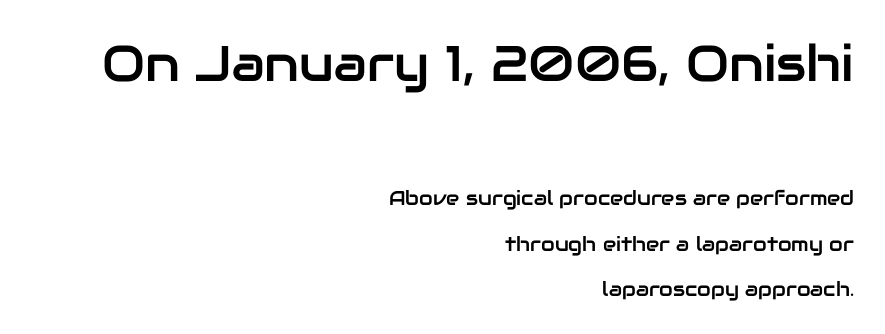
The image shows 50 px sans-serif type, upright; set right-aligned, loose line spacing (2.28x), normal letter spacing, not underlined; the first (top) block is 2.5x larger; low stroke contrast and a medium x-height.
